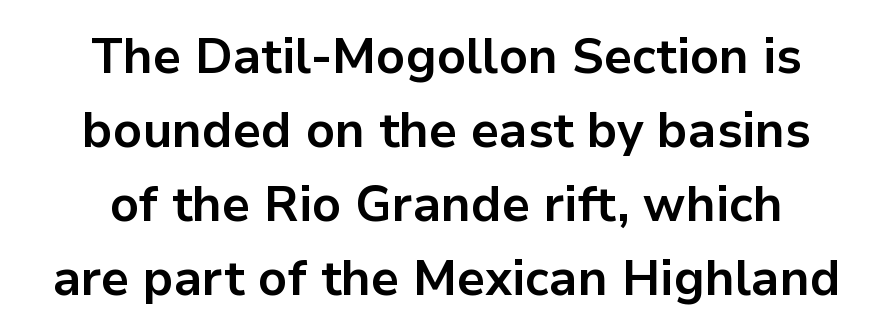
Q: Is the text bold? A: Yes.
Q: Is the text italic (slanted)? A: No, it is upright.
Q: Is the typeface a serif or a sans-serif typeface? A: Sans-serif.
Q: Is the text underlined? A: No.
Q: How is the paragraph aligned? A: Centered.
Q: Is the spacing between letters normal or unusually wide? A: Normal.
Q: Is the spacing between lines tight, normal or loose? A: Normal.
Q: Width (condensed, normal, or wide)? A: Normal.
Q: Stroke contrast? A: Low.
Q: x-height? A: Medium.
Q: Monospaced? A: No.
